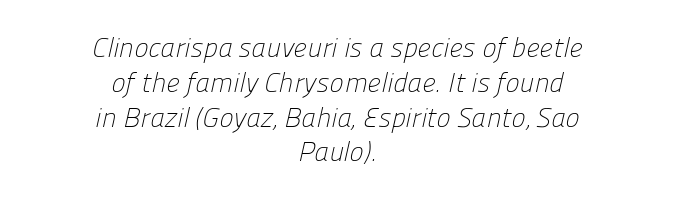
Q: Is the text bold? A: No.
Q: Is the text underlined? A: No.
Q: How is the paragraph aligned? A: Centered.
Q: Is the spacing between letters normal or unusually wide? A: Normal.
Q: Is the spacing between lines tight, normal or loose? A: Normal.
